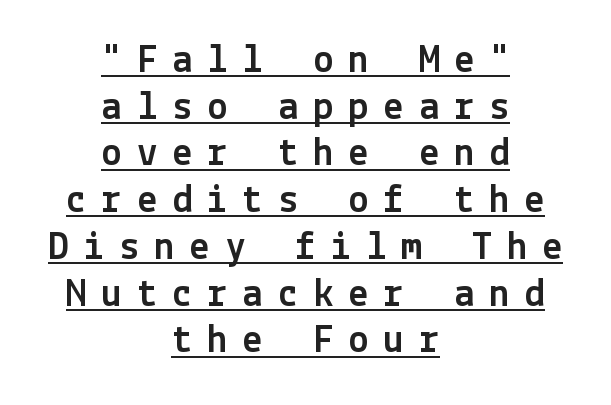
{"serif": "no", "italic": "no", "width": "normal", "x_height": "medium", "underline": "yes", "align": "center", "line_spacing": "tight", "line_spacing_ratio": 1.14, "letter_spacing": "wide", "letter_spacing_em": 0.36, "glyph_px": 41}
